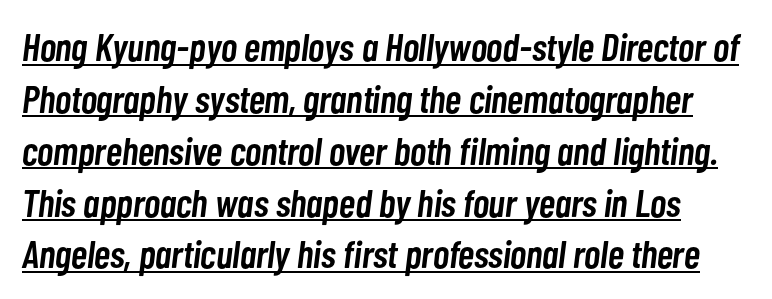
The image shows 39 px semibold, condensed type, italic (leaning right); set normal line spacing (1.33x), normal letter spacing, underlined; low stroke contrast and a medium x-height.
